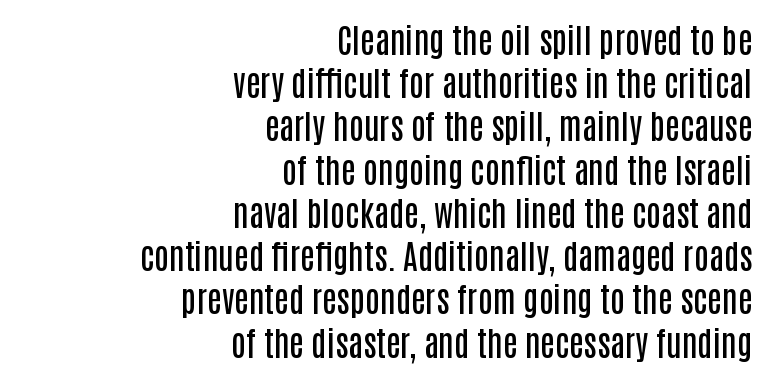
Q: Is the text bold? A: Semi-bold.
Q: Is the text italic (slanted)? A: No, it is upright.
Q: Is the typeface a serif or a sans-serif typeface? A: Sans-serif.
Q: Is the text underlined? A: No.
Q: How is the paragraph aligned? A: Right-aligned.
Q: Is the spacing between letters normal or unusually wide? A: Normal.
Q: Is the spacing between lines tight, normal or loose? A: Normal.
Q: Width (condensed, normal, or wide)? A: Condensed.
Q: Stroke contrast? A: Low.
Q: x-height? A: Large.
Q: Monospaced? A: No.
